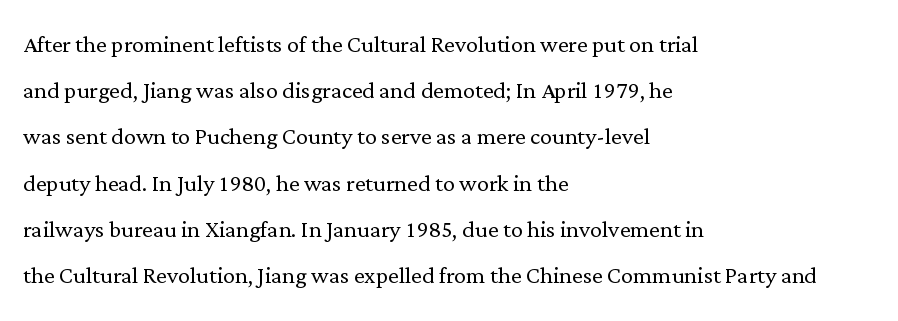
The image shows 30 px light serif type, upright; set left-aligned, normal line spacing (1.54x), normal letter spacing, not underlined; low stroke contrast and a medium x-height.
